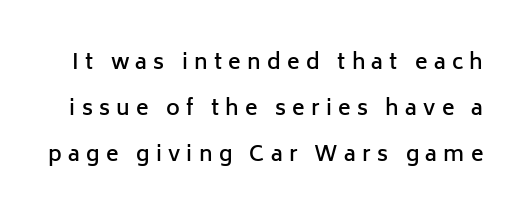
Q: Is the text bold? A: Semi-bold.
Q: Is the text italic (slanted)? A: No, it is upright.
Q: Is the text underlined? A: No.
Q: Is the spacing between letters normal or unusually wide? A: Unusually wide.
Q: Is the spacing between lines tight, normal or loose? A: Loose.
